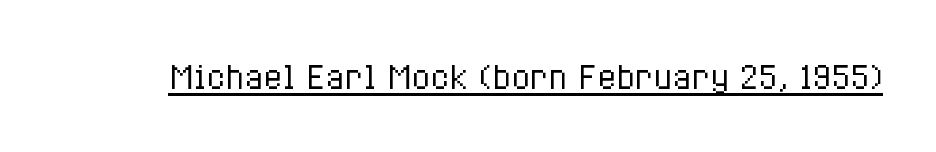
The image shows 31 px regular-weight, condensed type, upright; set normal letter spacing, underlined; low stroke contrast and a medium x-height.
